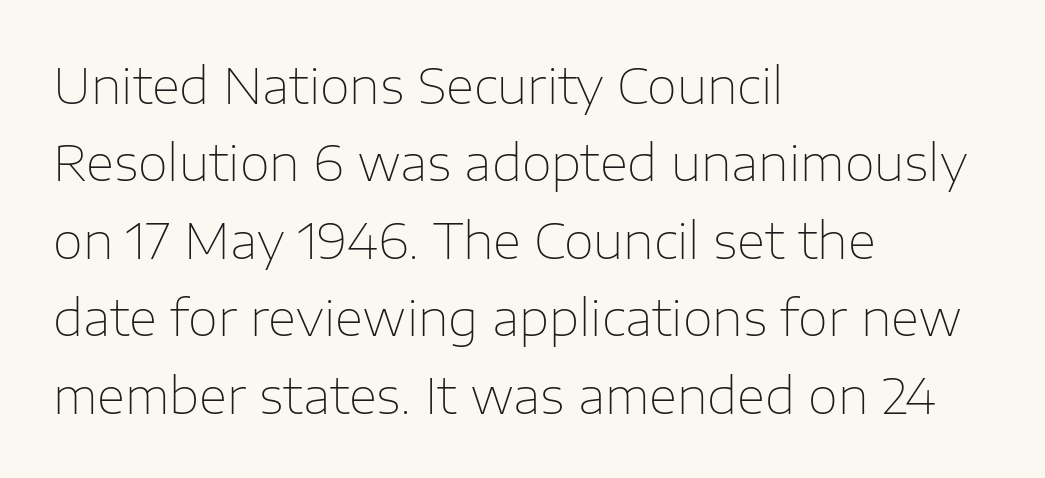
This is the regular roman posture of the typeface. The rendering uses a moderate line-height, typical for paragraphs. The space directly below the letters is spotless. The letters advance in unequal steps, a hallmark of proportional type. Weight: not bold — regular or lighter. Typeset ragged right — the left edge is the straight one.
